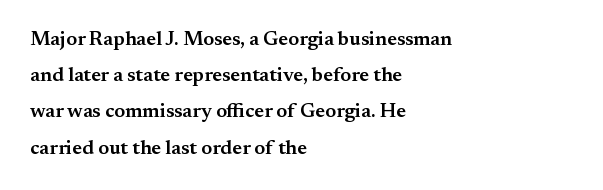
Look at the tracking — it's just the regular setting, nothing added. When letters stand straight like this, we call the style roman or upright. Glance below the letters and you will spot only blank space. Strokes here are thickened, but only to semibold level. Which margin do the lines hug? The left one — the right edge is uneven.
